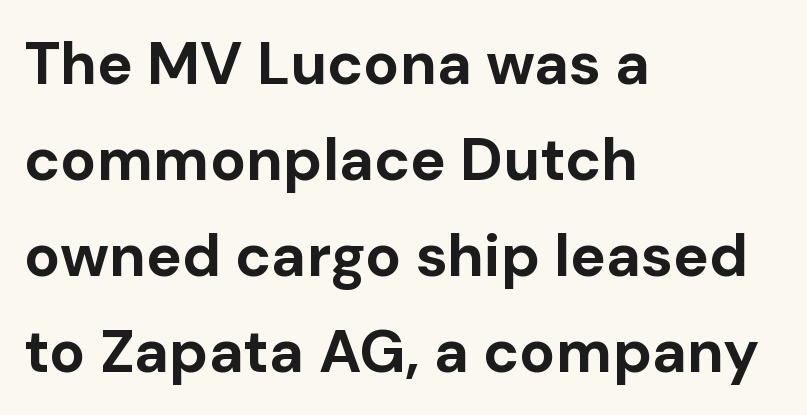
{"serif": "no", "italic": "no", "bold": "yes", "weight": "bold", "width": "normal", "stroke_contrast": "low", "x_height": "medium", "monospaced": "no", "underline": "no", "align": "left", "line_spacing": "normal", "line_spacing_ratio": 1.6, "letter_spacing": "normal", "letter_spacing_em": 0.0, "glyph_px": 60}
